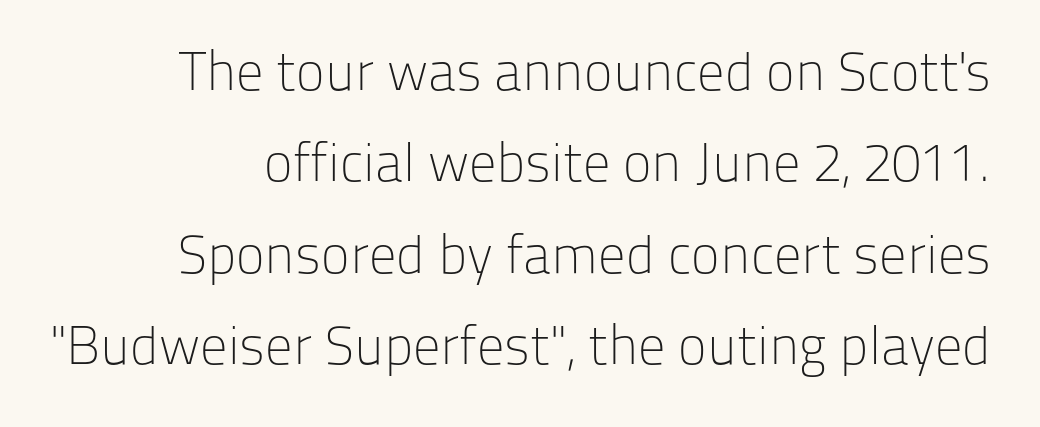
The image shows 54 px light sans-serif type, upright; set right-aligned, normal line spacing (1.69x), normal letter spacing, not underlined; low stroke contrast and a medium x-height.
